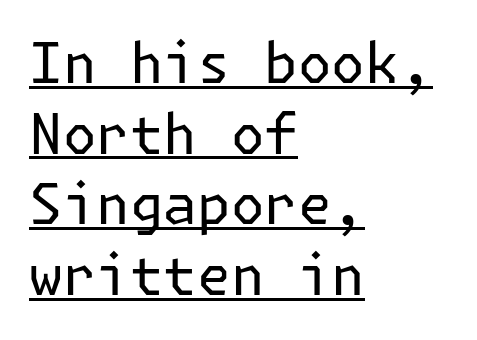
Q: Is the text bold? A: No.
Q: Is the text italic (slanted)? A: No, it is upright.
Q: Is the typeface a serif or a sans-serif typeface? A: Sans-serif.
Q: Is the text underlined? A: Yes.
Q: How is the paragraph aligned? A: Left-aligned.
Q: Is the spacing between letters normal or unusually wide? A: Normal.
Q: Is the spacing between lines tight, normal or loose? A: Normal.
Q: Width (condensed, normal, or wide)? A: Normal.
Q: Stroke contrast? A: Low.
Q: x-height? A: Medium.
